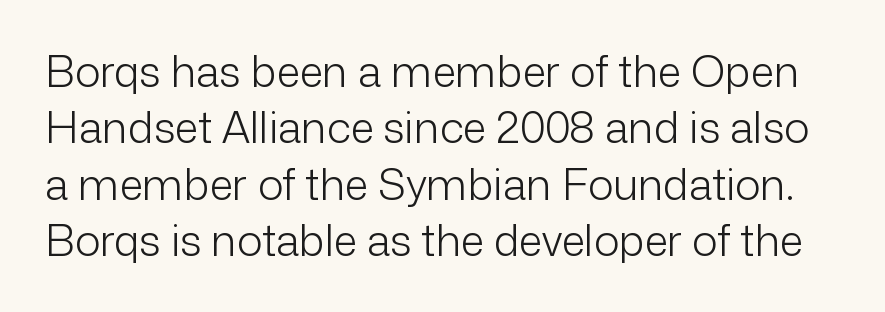
The image shows 43 px light sans-serif type, upright; set normal line spacing (1.31x), normal letter spacing, not underlined; low stroke contrast and a medium x-height.
